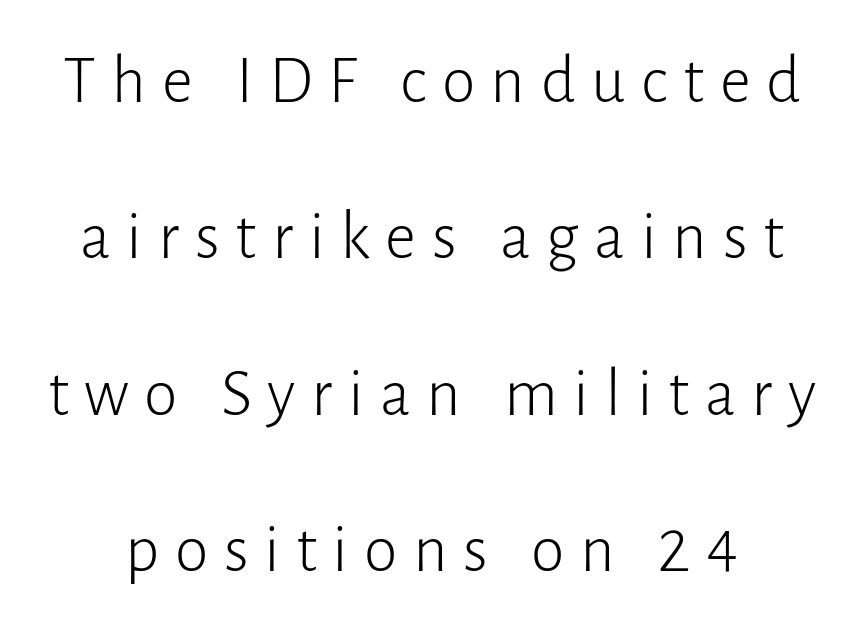
The image shows 68 px light sans-serif type, upright; set loose line spacing (2.3x), unusually wide letter spacing (+0.23 em), not underlined; low stroke contrast and a medium x-height.
